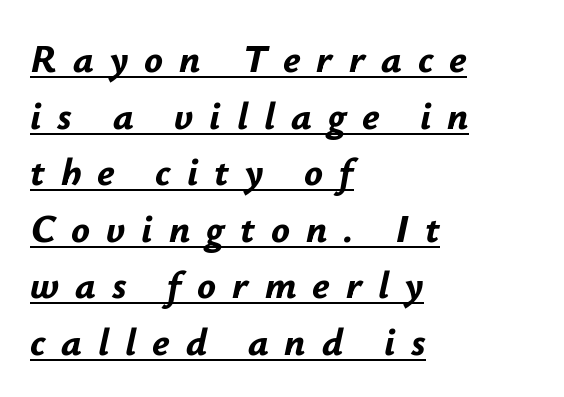
When letters slant like this, we call the style italic. Decoration check: the copy is underlined. The compositor pushed each line to the left boundary. These lines are rendered in a variable-pitch font.
